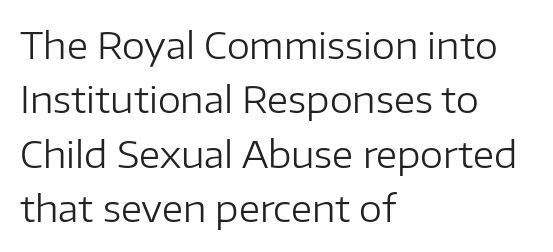
The image shows 37 px regular-weight sans-serif type, upright; set left-aligned, normal line spacing (1.47x), normal letter spacing, not underlined; low stroke contrast and a medium x-height.
